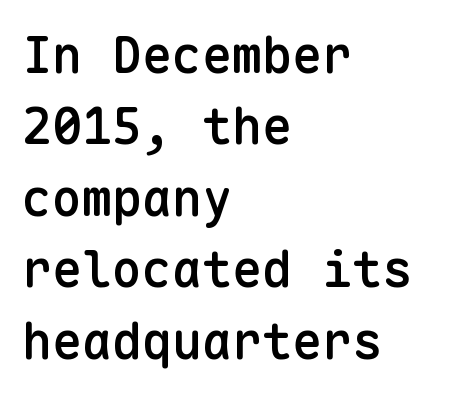
Look at the tracking — it's just the regular setting, nothing added. Normally led — the rows are evenly, conventionally spaced. Are there feet on the stems? There aren't — it's a sans. Italic: no, the glyphs are upright roman. Semibold letterforms, between regular and bold.
